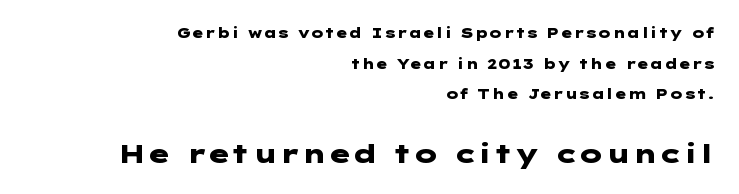
The image shows 26 px bold type, upright; set right-aligned, loose line spacing (2.19x), normal letter spacing, not underlined; the second (bottom) block is 1.86x larger.
